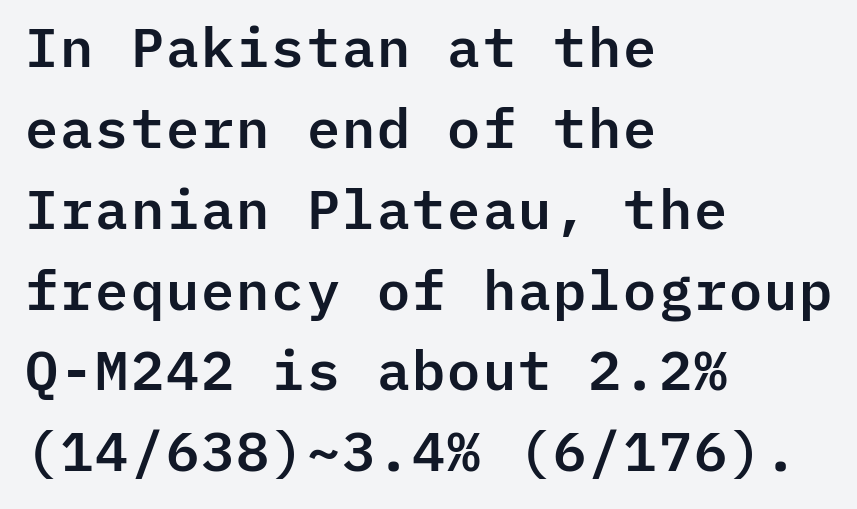
Q: Is the text italic (slanted)? A: No, it is upright.
Q: Is the typeface a serif or a sans-serif typeface? A: Sans-serif.
Q: Is the text underlined? A: No.
Q: How is the paragraph aligned? A: Left-aligned.
Q: Is the spacing between letters normal or unusually wide? A: Normal.
Q: Is the spacing between lines tight, normal or loose? A: Normal.
Q: Width (condensed, normal, or wide)? A: Normal.
Q: Stroke contrast? A: Low.
Q: x-height? A: Medium.
Q: Monospaced? A: Yes.
